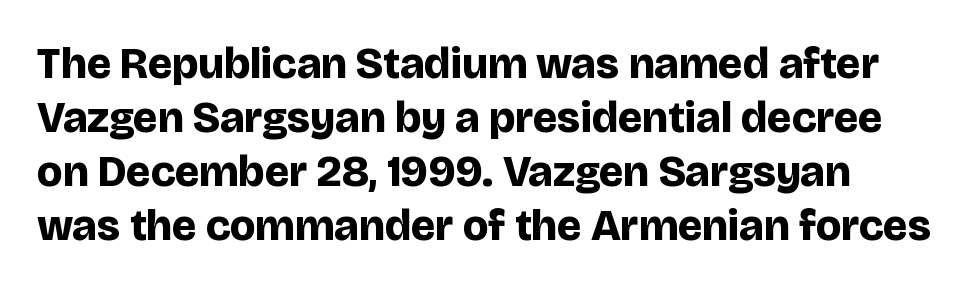
Q: Is the text bold? A: Yes.
Q: Is the text italic (slanted)? A: No, it is upright.
Q: Is the typeface a serif or a sans-serif typeface? A: Sans-serif.
Q: Is the text underlined? A: No.
Q: Is the spacing between letters normal or unusually wide? A: Normal.
Q: Width (condensed, normal, or wide)? A: Normal.
Q: Stroke contrast? A: Low.
Q: x-height? A: Large.
Q: Monospaced? A: No.
